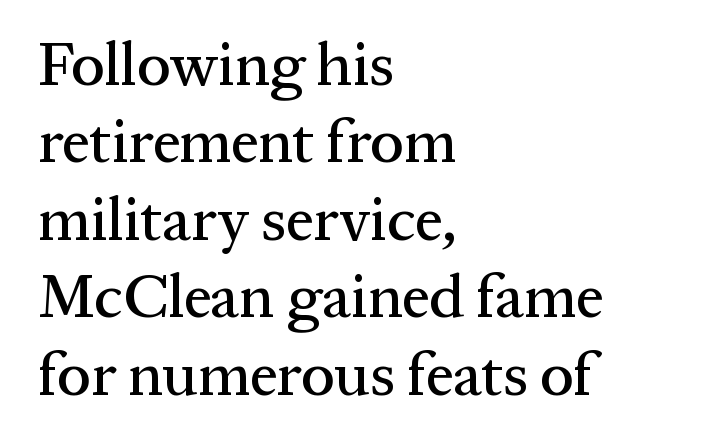
Q: Is the text italic (slanted)? A: No, it is upright.
Q: Is the typeface a serif or a sans-serif typeface? A: Serif.
Q: Is the text underlined? A: No.
Q: How is the paragraph aligned? A: Left-aligned.
Q: Is the spacing between letters normal or unusually wide? A: Normal.
Q: Is the spacing between lines tight, normal or loose? A: Normal.
Q: Width (condensed, normal, or wide)? A: Normal.
Q: Stroke contrast? A: Medium.
Q: x-height? A: Medium.
Q: Monospaced? A: No.
